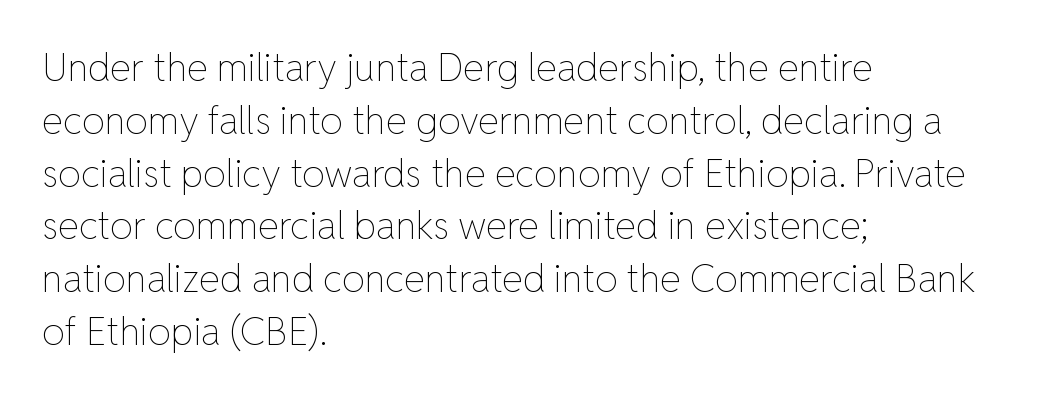
Q: Is the text bold? A: No.
Q: Is the text italic (slanted)? A: No, it is upright.
Q: Is the text underlined? A: No.
Q: How is the paragraph aligned? A: Left-aligned.
Q: Is the spacing between letters normal or unusually wide? A: Normal.
Q: Is the spacing between lines tight, normal or loose? A: Normal.
Q: Width (condensed, normal, or wide)? A: Normal.
Q: Stroke contrast? A: Low.
Q: x-height? A: Medium.
Q: Monospaced? A: No.
